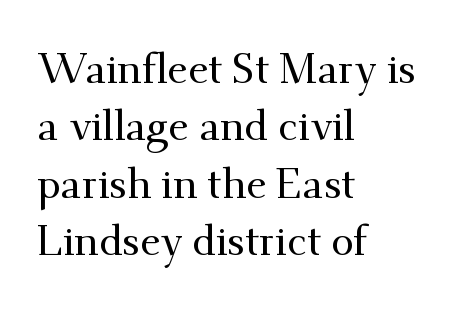
The leading is moderate, giving the passage an even texture. Type without underlining. Line beginnings align vertically; line endings do not. This sample uses plain, unmodified letter spacing. The typeface chosen for these lines features serifs.
